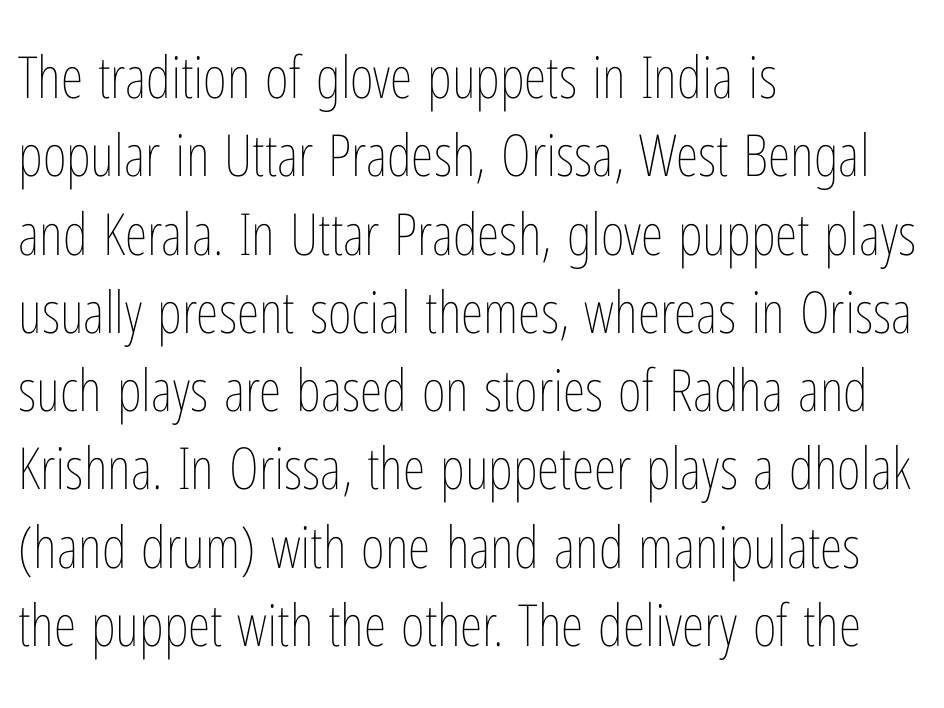
Q: Is the text bold? A: No.
Q: Is the text italic (slanted)? A: No, it is upright.
Q: Is the text underlined? A: No.
Q: How is the paragraph aligned? A: Left-aligned.
Q: Is the spacing between letters normal or unusually wide? A: Normal.
Q: Is the spacing between lines tight, normal or loose? A: Normal.
Q: Width (condensed, normal, or wide)? A: Condensed.
Q: Stroke contrast? A: Low.
Q: x-height? A: Medium.
Q: Monospaced? A: No.
